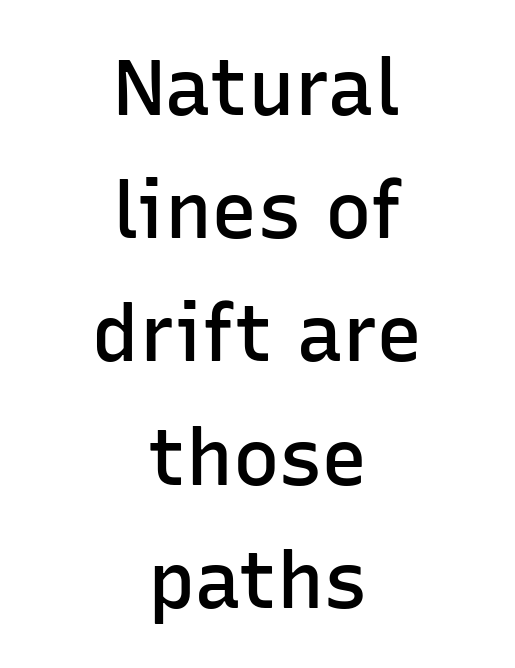
The image shows 78 px semibold sans-serif type, upright; set centered, normal line spacing (1.58x), normal letter spacing, not underlined; low stroke contrast and a medium x-height.
